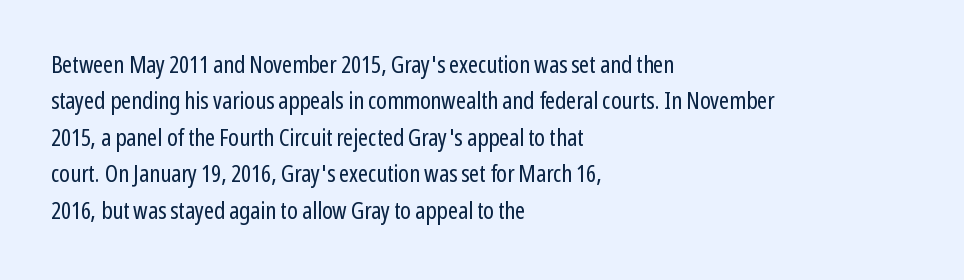
Q: Is the text bold? A: No.
Q: Is the text italic (slanted)? A: No, it is upright.
Q: Is the text underlined? A: No.
Q: How is the paragraph aligned? A: Left-aligned.
Q: Is the spacing between letters normal or unusually wide? A: Normal.
Q: Is the spacing between lines tight, normal or loose? A: Normal.
